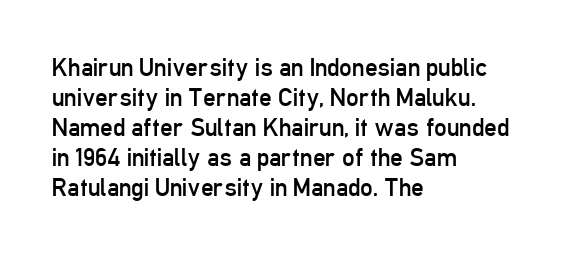
Stem width sits at or under what a default text font uses. Rendered with straight, roman letterforms. In CSS terms this would be text-align: left. Is the letter spacing exaggerated? No — it looks like the ordinary default.
